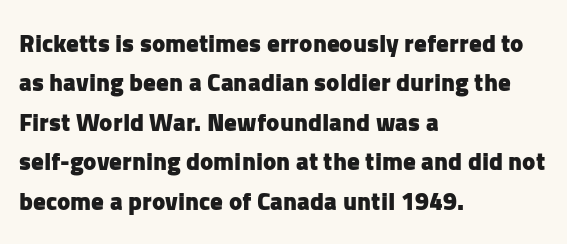
Evenly set lines give the paragraph a standard silhouette. Glance below the letters and you will spot only blank space. Typeset ragged right — the left edge is the straight one. This sample uses plain, unmodified letter spacing. Style check: upright. I'd describe the lettering as bold — thick and assertive.
